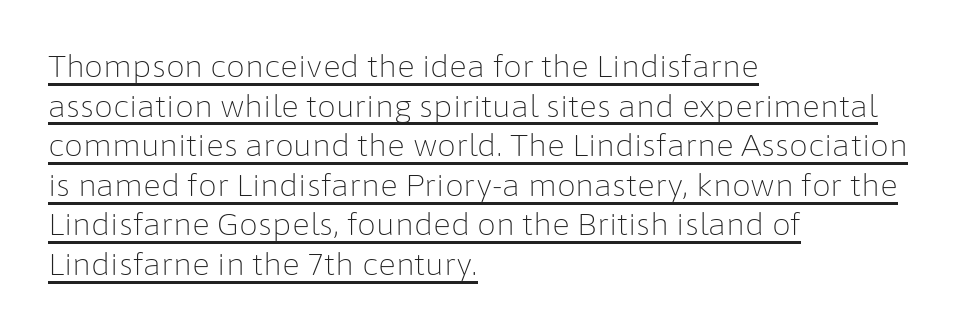
{"serif": "no", "italic": "no", "bold": "no", "weight": "light", "width": "normal", "stroke_contrast": "low", "x_height": "medium", "monospaced": "no", "underline": "yes", "align": "left", "line_spacing": "normal", "line_spacing_ratio": 1.32, "letter_spacing": "normal", "letter_spacing_em": 0.0, "glyph_px": 30}
